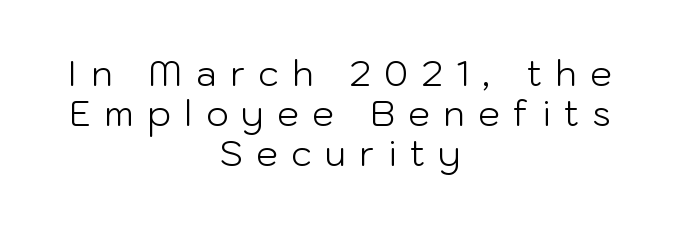
The image shows 35 px light sans-serif type, upright; set centered, tight line spacing (1.15x), unusually wide letter spacing (+0.38 em), not underlined; low stroke contrast and a medium x-height.
